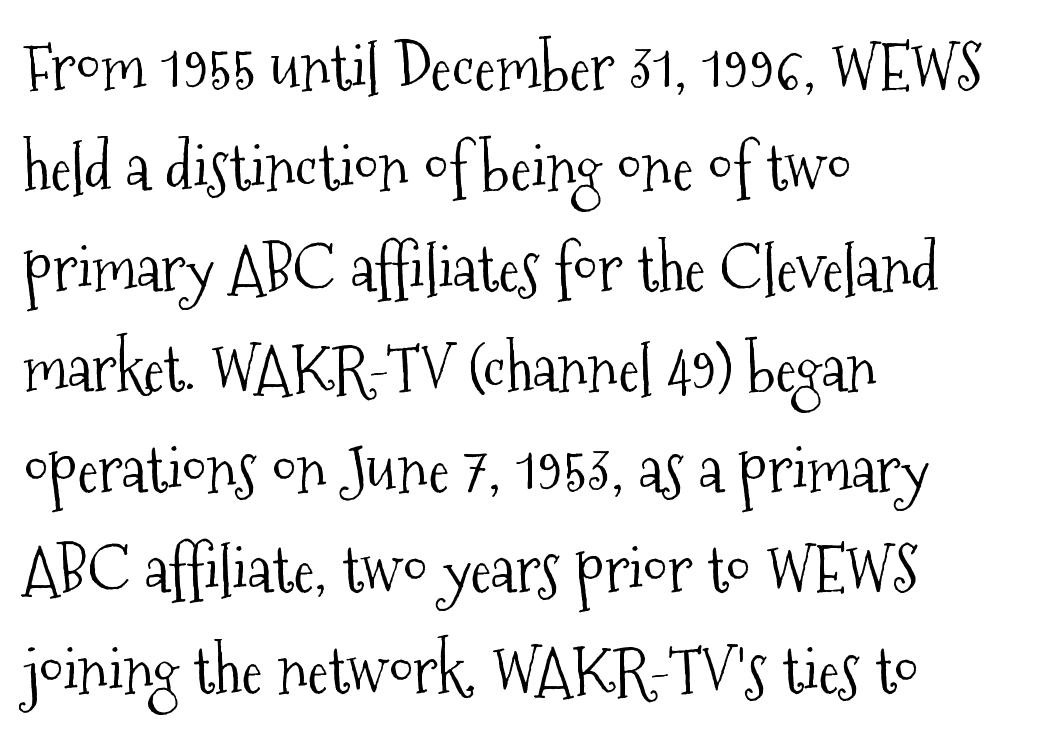
Spacing between characters is what you'd get straight out of the box. The line-height multiplier appears to be the usual default. Think standard paragraph weight, or any step lighter than that. Character widths vary here, with narrow letters taking less room than wide ones.
